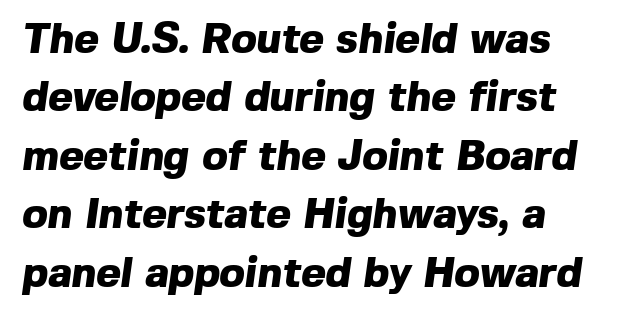
Just letters on the line, the space beneath them empty. The strokes are fattened all the way to bold. Think of a printed novel: that variable character pitch is what you see here. No extra tracking has been applied to these lines. The lines sit at an ordinary, default distance from one another. The type family on display is of the sans-serif kind.
